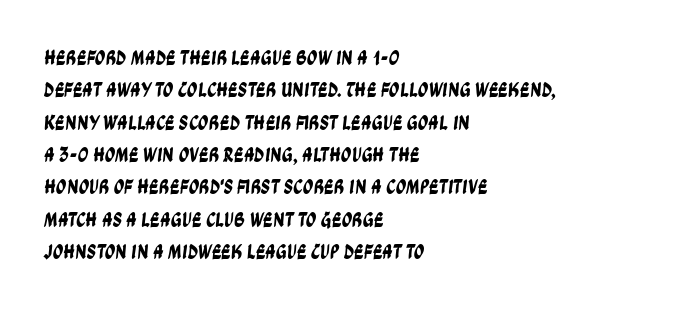
The image shows 21 px text type; set left-aligned, normal line spacing (1.54x), normal letter spacing, not underlined.
